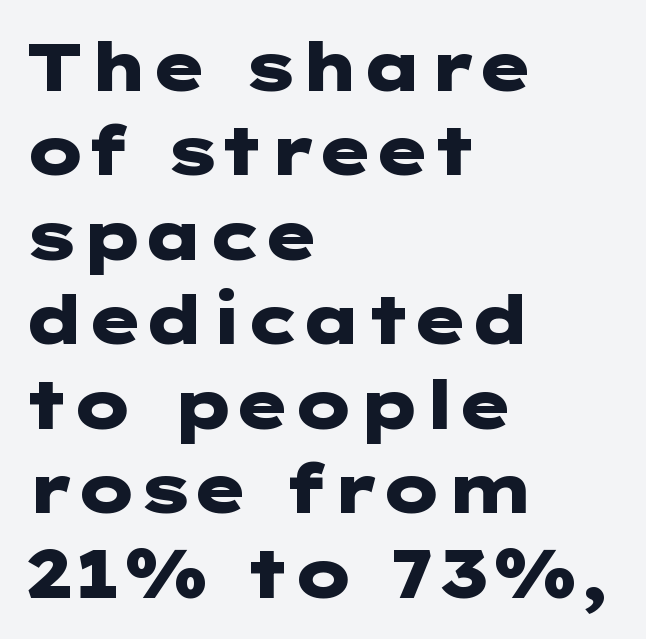
Q: Is the text bold? A: Yes.
Q: Is the text italic (slanted)? A: No, it is upright.
Q: Is the typeface a serif or a sans-serif typeface? A: Sans-serif.
Q: Is the text underlined? A: No.
Q: How is the paragraph aligned? A: Left-aligned.
Q: Is the spacing between letters normal or unusually wide? A: Normal.
Q: Is the spacing between lines tight, normal or loose? A: Normal.
Q: Width (condensed, normal, or wide)? A: Wide.
Q: Stroke contrast? A: Low.
Q: x-height? A: Medium.
